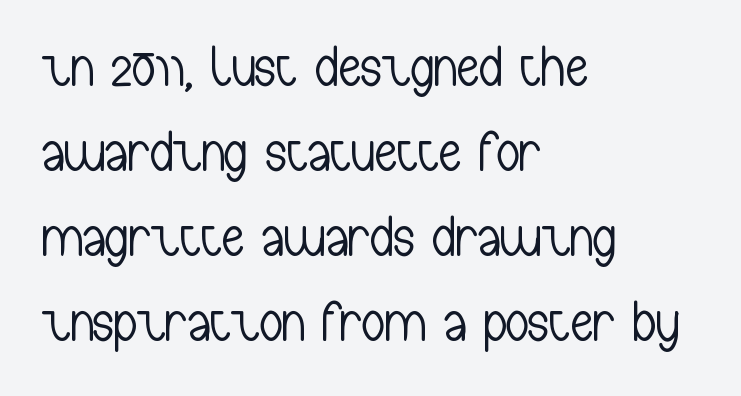
{"serif": "no", "italic": "no", "bold": "no", "weight": "light", "width": "condensed", "stroke_contrast": "low", "x_height": "medium", "monospaced": "no", "underline": "no", "align": "left", "line_spacing": "normal", "line_spacing_ratio": 1.49, "letter_spacing": "normal", "letter_spacing_em": 0.0, "glyph_px": 57}
